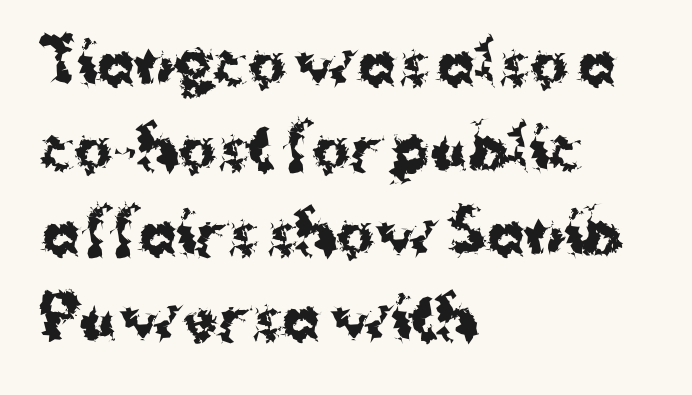
Q: Is the text bold? A: Yes.
Q: Is the text italic (slanted)? A: No, it is upright.
Q: Is the typeface a serif or a sans-serif typeface? A: Sans-serif.
Q: Is the text underlined? A: No.
Q: How is the paragraph aligned? A: Left-aligned.
Q: Is the spacing between letters normal or unusually wide? A: Normal.
Q: Is the spacing between lines tight, normal or loose? A: Normal.
Q: Width (condensed, normal, or wide)? A: Normal.
Q: Stroke contrast? A: Medium.
Q: x-height? A: Medium.
Q: Monospaced? A: No.
